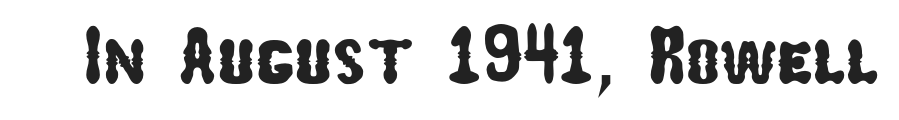
Note the varied advance widths — an 'i' is clearly narrower than an 'm'. Serifs: no, the terminals of the letterforms are clean. This rendering leaves character spacing at its baseline value. Quick note: underline off.
